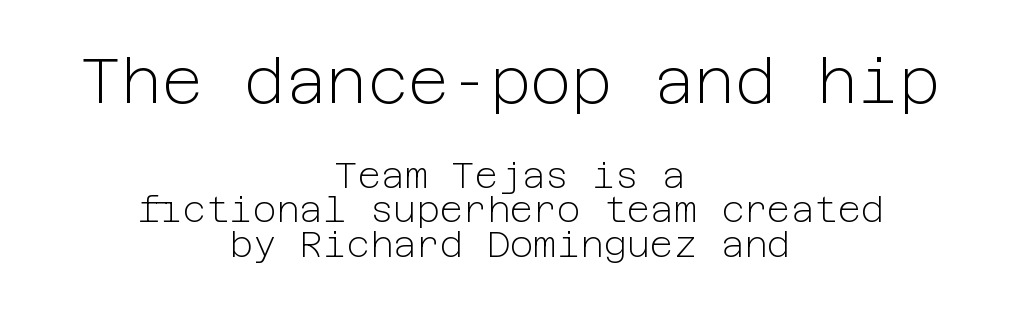
{"serif": "no", "italic": "no", "bold": "no", "weight": "light", "width": "normal", "stroke_contrast": "low", "x_height": "medium", "underline": "no", "align": "center", "line_spacing": "tight", "line_spacing_ratio": 0.96, "letter_spacing": "normal", "letter_spacing_em": 0.0, "larger_block": "first", "size_ratio": 1.75, "glyph_px": 63}
